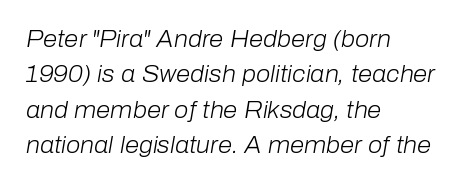
Q: Is the text bold? A: No.
Q: Is the text italic (slanted)? A: Yes, it leans right by about 10 degrees.
Q: Is the text underlined? A: No.
Q: How is the paragraph aligned? A: Left-aligned.
Q: Is the spacing between letters normal or unusually wide? A: Normal.
Q: Is the spacing between lines tight, normal or loose? A: Normal.
